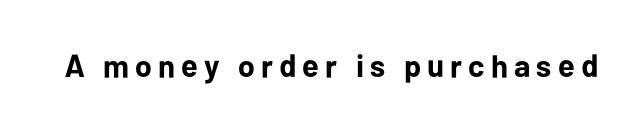
The image shows 32 px bold sans-serif type, upright; set not underlined; low stroke contrast and a medium x-height.
